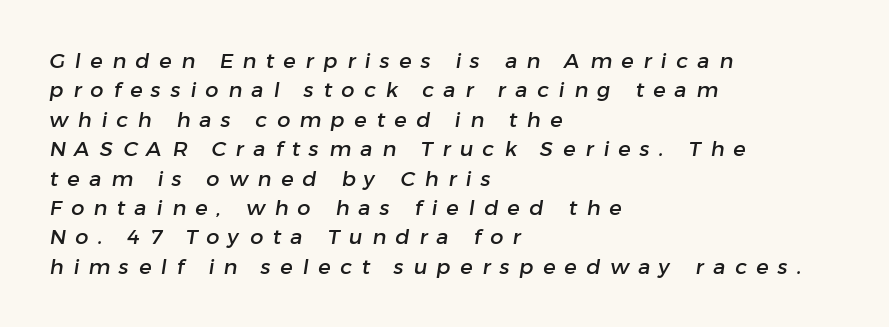
Q: Is the text underlined? A: No.
Q: How is the paragraph aligned? A: Left-aligned.
Q: Is the spacing between letters normal or unusually wide? A: Unusually wide.
Q: Is the spacing between lines tight, normal or loose? A: Normal.
